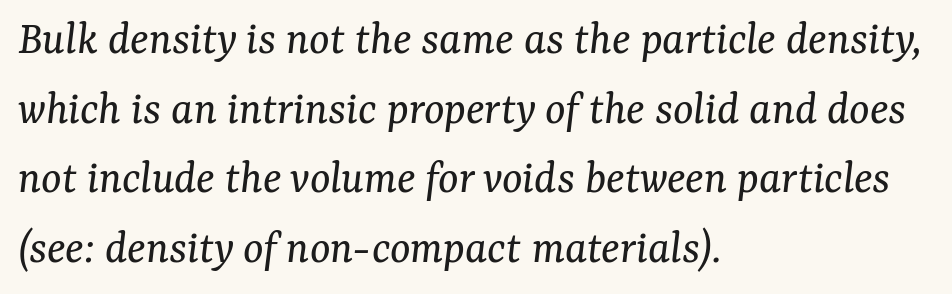
Q: Is the text bold? A: No.
Q: Is the text italic (slanted)? A: Yes, it leans right by about 7 degrees.
Q: Is the typeface a serif or a sans-serif typeface? A: Serif.
Q: Is the text underlined? A: No.
Q: How is the paragraph aligned? A: Left-aligned.
Q: Is the spacing between letters normal or unusually wide? A: Normal.
Q: Is the spacing between lines tight, normal or loose? A: Normal.
Q: Width (condensed, normal, or wide)? A: Normal.
Q: Stroke contrast? A: Medium.
Q: x-height? A: Medium.
Q: Monospaced? A: No.
